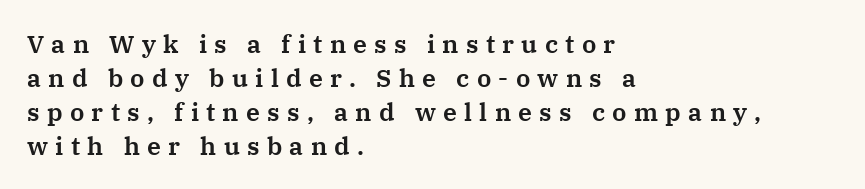
{"italic": "no", "underline": "no", "align": "left", "line_spacing": "normal", "line_spacing_ratio": 1.36, "letter_spacing": "wide", "letter_spacing_em": 0.29, "glyph_px": 25}
